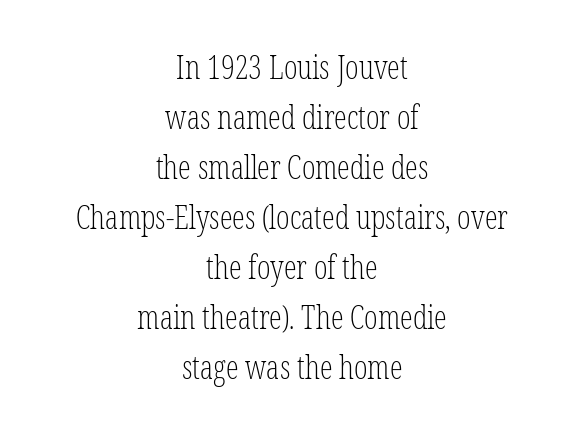
The image shows 32 px light, condensed serif type, upright; set centered, normal line spacing (1.56x), normal letter spacing, not underlined; low stroke contrast and a medium x-height.
